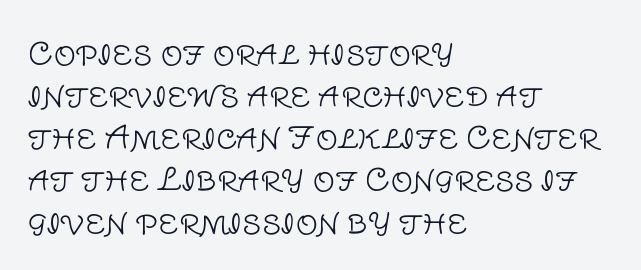
Q: Is the text bold? A: No.
Q: Is the text italic (slanted)? A: Yes.
Q: Is the typeface a serif or a sans-serif typeface? A: Sans-serif.
Q: Is the text underlined? A: No.
Q: How is the paragraph aligned? A: Left-aligned.
Q: Is the spacing between letters normal or unusually wide? A: Normal.
Q: Is the spacing between lines tight, normal or loose? A: Normal.
Q: Width (condensed, normal, or wide)? A: Normal.
Q: Stroke contrast? A: Low.
Q: x-height? A: Large.
Q: Monospaced? A: No.
